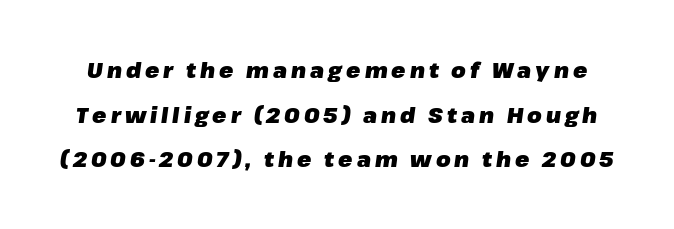
Q: Is the text bold? A: Yes.
Q: Is the text italic (slanted)? A: Yes, it leans right by about 8 degrees.
Q: Is the text underlined? A: No.
Q: Is the spacing between lines tight, normal or loose? A: Loose.
